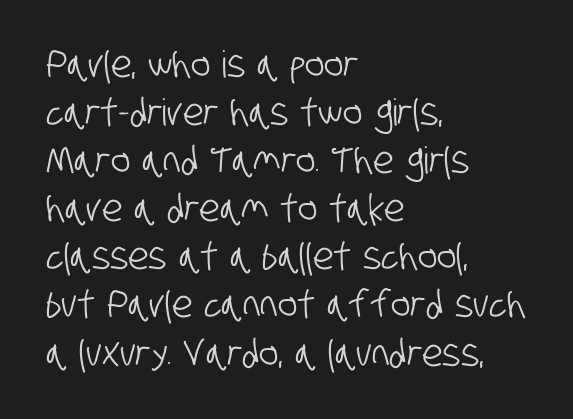
Q: Is the typeface a serif or a sans-serif typeface? A: Sans-serif.
Q: Is the text underlined? A: No.
Q: How is the paragraph aligned? A: Left-aligned.
Q: Is the spacing between letters normal or unusually wide? A: Normal.
Q: Is the spacing between lines tight, normal or loose? A: Normal.
Q: Width (condensed, normal, or wide)? A: Condensed.
Q: Stroke contrast? A: Low.
Q: x-height? A: Large.
Q: Monospaced? A: No.
